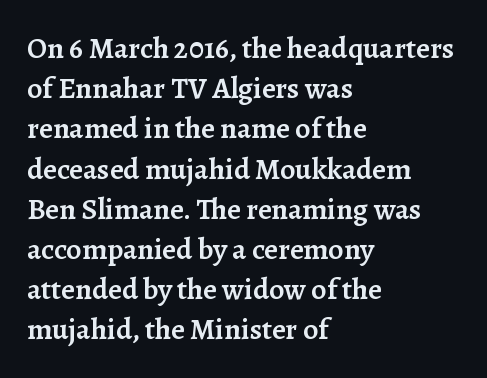
The image shows 30 px semibold serif type, upright; set left-aligned, normal line spacing (1.34x), normal letter spacing, not underlined; low stroke contrast and a medium x-height.
